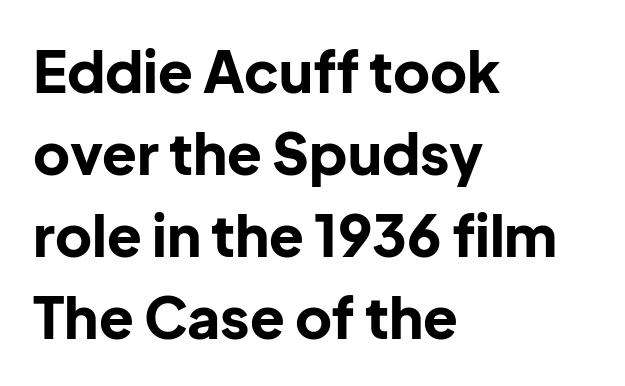
Q: Is the text bold? A: Yes.
Q: Is the text italic (slanted)? A: No, it is upright.
Q: Is the typeface a serif or a sans-serif typeface? A: Sans-serif.
Q: Is the text underlined? A: No.
Q: How is the paragraph aligned? A: Left-aligned.
Q: Is the spacing between letters normal or unusually wide? A: Normal.
Q: Is the spacing between lines tight, normal or loose? A: Normal.
Q: Width (condensed, normal, or wide)? A: Normal.
Q: Stroke contrast? A: Low.
Q: x-height? A: Medium.
Q: Monospaced? A: No.
